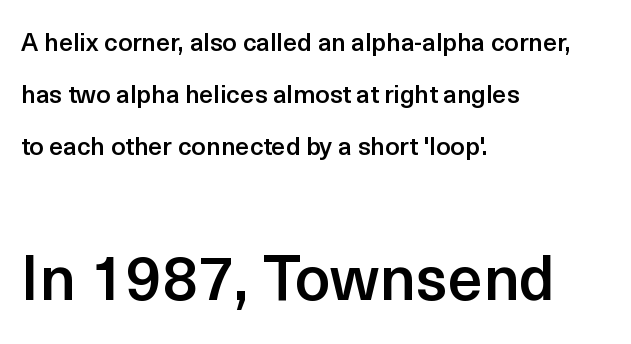
Q: Is the text bold? A: Semi-bold.
Q: Is the text italic (slanted)? A: No, it is upright.
Q: Is the typeface a serif or a sans-serif typeface? A: Sans-serif.
Q: Is the text underlined? A: No.
Q: How is the paragraph aligned? A: Left-aligned.
Q: Is the spacing between letters normal or unusually wide? A: Normal.
Q: Is the spacing between lines tight, normal or loose? A: Loose.
Q: Which block of text is set in a larger size, the first (top) or the second (bottom)? A: The second (bottom) one.
Q: Width (condensed, normal, or wide)? A: Normal.
Q: x-height? A: Medium.
Q: Monospaced? A: No.
